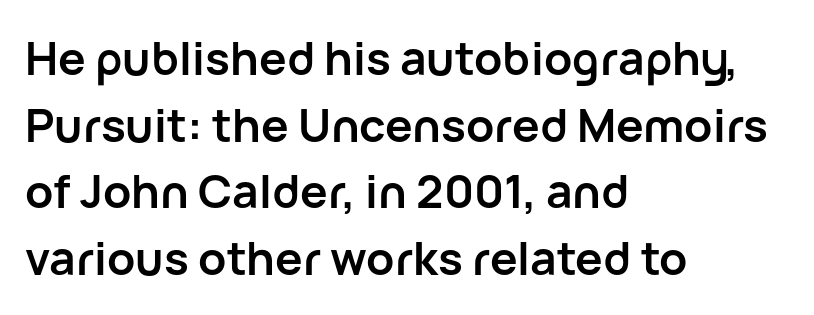
Q: Is the text bold? A: Yes.
Q: Is the text italic (slanted)? A: No, it is upright.
Q: Is the typeface a serif or a sans-serif typeface? A: Sans-serif.
Q: Is the text underlined? A: No.
Q: How is the paragraph aligned? A: Left-aligned.
Q: Is the spacing between letters normal or unusually wide? A: Normal.
Q: Is the spacing between lines tight, normal or loose? A: Normal.
Q: Width (condensed, normal, or wide)? A: Normal.
Q: Stroke contrast? A: Low.
Q: x-height? A: Medium.
Q: Monospaced? A: No.
